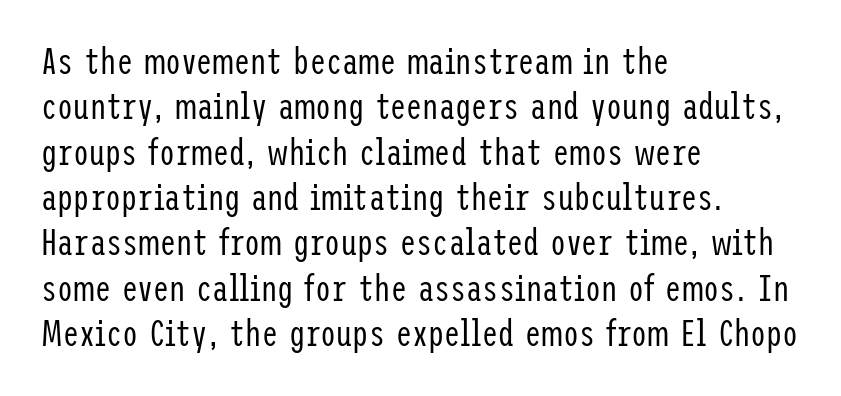
Layout note: lines flush left. Look at the tracking — it's just the regular setting, nothing added. Stems and bowls with no extra thickness — not bold. The rows are spaced the way most documents space them. Nobody drew a line under any word here. Does the lettering tilt? It doesn't — this is upright.
